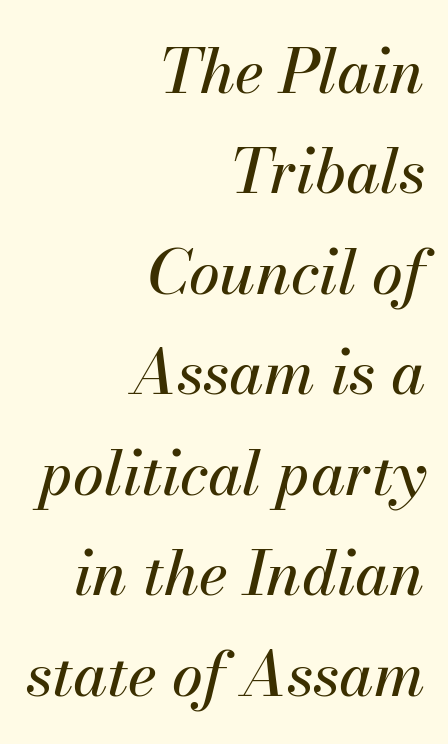
{"italic": "yes", "lean": "right", "slant_degrees": 13, "width": "normal", "stroke_contrast": "medium", "x_height": "small", "monospaced": "no", "underline": "no", "align": "right", "line_spacing": "normal", "line_spacing_ratio": 1.62, "letter_spacing": "normal", "letter_spacing_em": 0.0, "glyph_px": 62}
